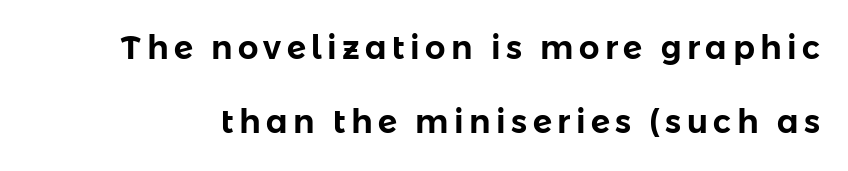
Q: Is the text italic (slanted)? A: No, it is upright.
Q: Is the typeface a serif or a sans-serif typeface? A: Sans-serif.
Q: Is the text underlined? A: No.
Q: Is the spacing between lines tight, normal or loose? A: Loose.
Q: Width (condensed, normal, or wide)? A: Normal.
Q: Stroke contrast? A: Low.
Q: x-height? A: Medium.
Q: Monospaced? A: No.
